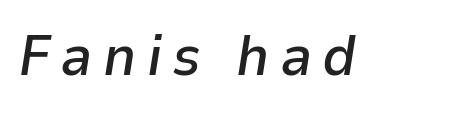
The face used here has a pronounced slope to its letters. This rendering features lettering with no underline. Proportional: the letters do not fall into vertical columns. The typesetting leans somewhat heavy: a semibold.
